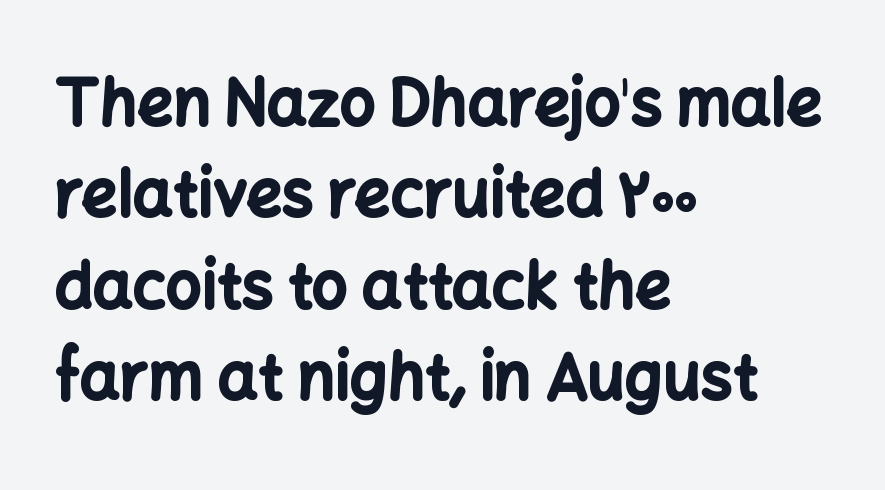
{"serif": "no", "italic": "no", "bold": "yes", "weight": "bold", "width": "normal", "stroke_contrast": "low", "x_height": "medium", "monospaced": "no", "underline": "no", "align": "left", "line_spacing": "normal", "line_spacing_ratio": 1.45, "letter_spacing": "normal", "letter_spacing_em": 0.0, "glyph_px": 63}
